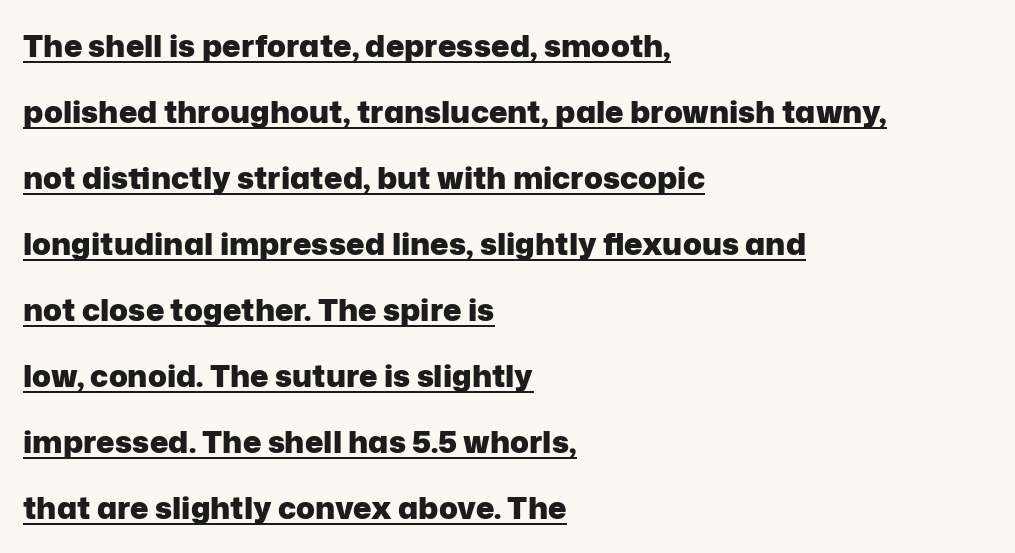
Q: Is the text bold? A: Yes.
Q: Is the text italic (slanted)? A: No, it is upright.
Q: Is the typeface a serif or a sans-serif typeface? A: Sans-serif.
Q: Is the text underlined? A: Yes.
Q: How is the paragraph aligned? A: Left-aligned.
Q: Is the spacing between letters normal or unusually wide? A: Normal.
Q: Is the spacing between lines tight, normal or loose? A: Loose.
Q: Width (condensed, normal, or wide)? A: Normal.
Q: Stroke contrast? A: Low.
Q: x-height? A: Medium.
Q: Monospaced? A: No.
